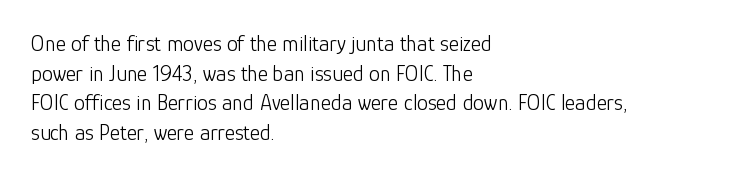
The image shows 22 px text type, upright; set left-aligned, normal line spacing (1.35x), normal letter spacing, not underlined.
